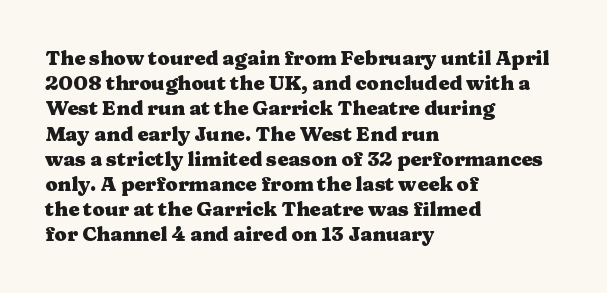
{"italic": "no", "bold": "yes", "underline": "no", "align": "left", "line_spacing": "normal", "line_spacing_ratio": 1.26, "letter_spacing": "normal", "letter_spacing_em": 0.0, "glyph_px": 20}
